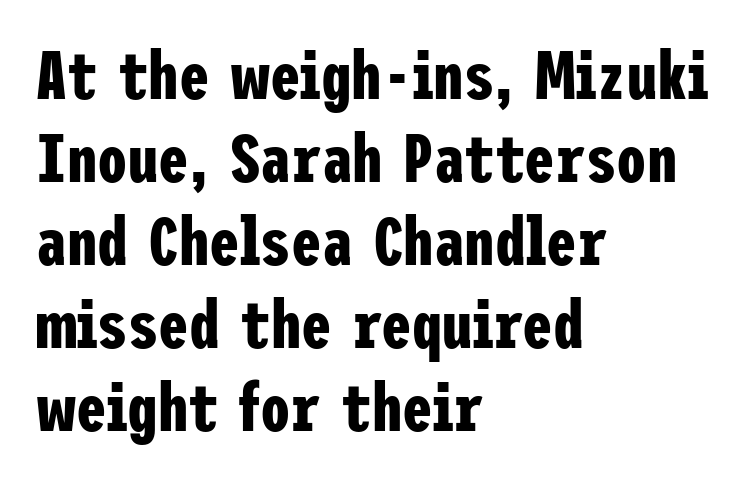
Q: Is the text bold? A: Yes.
Q: Is the text italic (slanted)? A: No, it is upright.
Q: Is the typeface a serif or a sans-serif typeface? A: Sans-serif.
Q: Is the text underlined? A: No.
Q: How is the paragraph aligned? A: Left-aligned.
Q: Is the spacing between letters normal or unusually wide? A: Normal.
Q: Width (condensed, normal, or wide)? A: Condensed.
Q: Stroke contrast? A: Low.
Q: x-height? A: Medium.
